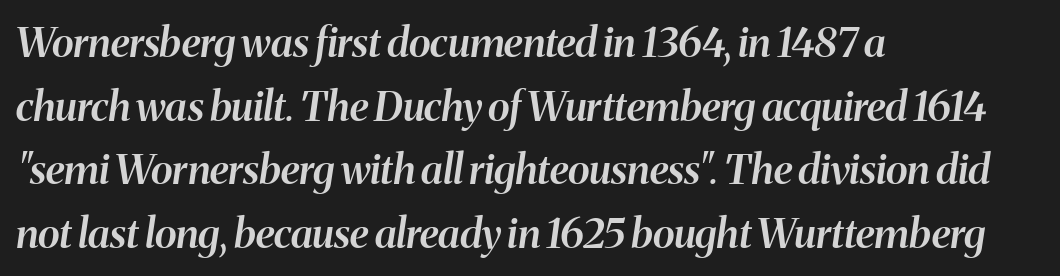
Q: Is the text bold? A: Semi-bold.
Q: Is the text italic (slanted)? A: Yes, it leans right by about 8 degrees.
Q: Is the text underlined? A: No.
Q: How is the paragraph aligned? A: Left-aligned.
Q: Is the spacing between letters normal or unusually wide? A: Normal.
Q: Is the spacing between lines tight, normal or loose? A: Normal.
Q: Width (condensed, normal, or wide)? A: Normal.
Q: Stroke contrast? A: Medium.
Q: x-height? A: Medium.
Q: Monospaced? A: No.
